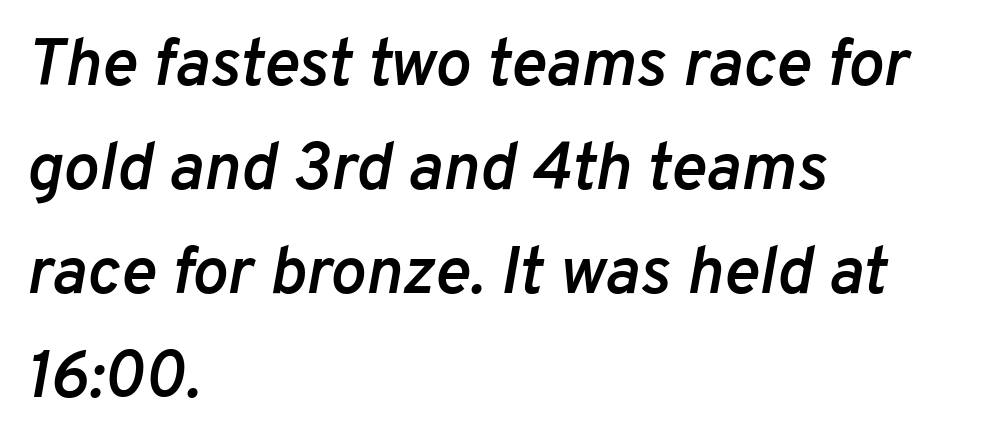
The image shows 67 px semibold type, italic (leaning right); set left-aligned, normal line spacing (1.55x), normal letter spacing, not underlined; low stroke contrast and a medium x-height.
